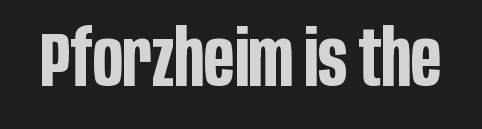
Q: Is the text bold? A: Yes.
Q: Is the text italic (slanted)? A: No, it is upright.
Q: Is the typeface a serif or a sans-serif typeface? A: Sans-serif.
Q: Is the text underlined? A: No.
Q: Is the spacing between letters normal or unusually wide? A: Normal.
Q: Width (condensed, normal, or wide)? A: Condensed.
Q: Stroke contrast? A: Low.
Q: x-height? A: Large.
Q: Monospaced? A: No.
